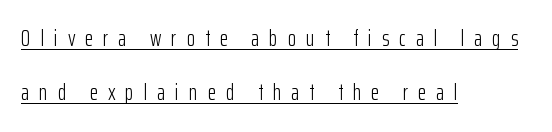
The image shows 22 px text type, upright; set left-aligned, loose line spacing (2.46x), unusually wide letter spacing (+0.45 em), underlined.
